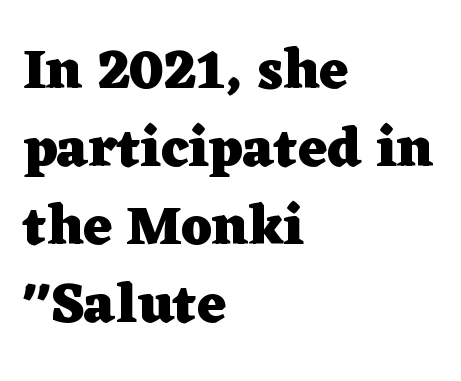
These lines are rendered in a variable-pitch font. Only glyphs here, with clear space below each row. Is the letter spacing exaggerated? No — it looks like the ordinary default. The passage shown stacks its lines at a standard gap.
